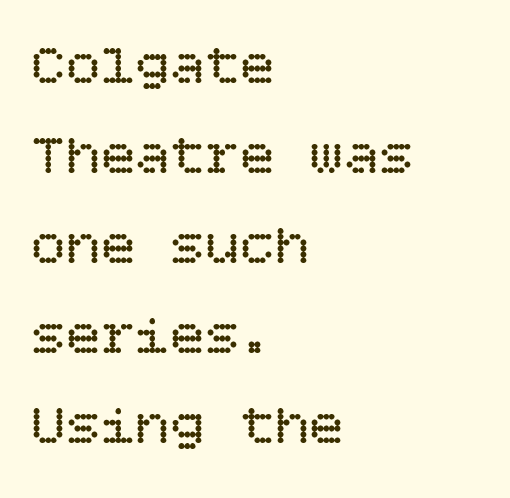
Q: Is the text bold? A: No.
Q: Is the text italic (slanted)? A: No, it is upright.
Q: Is the text underlined? A: No.
Q: How is the paragraph aligned? A: Left-aligned.
Q: Is the spacing between letters normal or unusually wide? A: Normal.
Q: Is the spacing between lines tight, normal or loose? A: Normal.
Q: Width (condensed, normal, or wide)? A: Normal.
Q: Stroke contrast? A: Low.
Q: x-height? A: Large.
